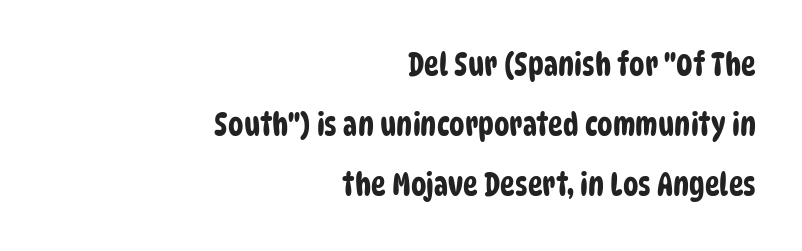
Q: Is the typeface a serif or a sans-serif typeface? A: Sans-serif.
Q: Is the text underlined? A: No.
Q: How is the paragraph aligned? A: Right-aligned.
Q: Is the spacing between letters normal or unusually wide? A: Normal.
Q: Is the spacing between lines tight, normal or loose? A: Loose.
Q: Width (condensed, normal, or wide)? A: Condensed.
Q: Stroke contrast? A: Low.
Q: x-height? A: Large.
Q: Monospaced? A: No.
